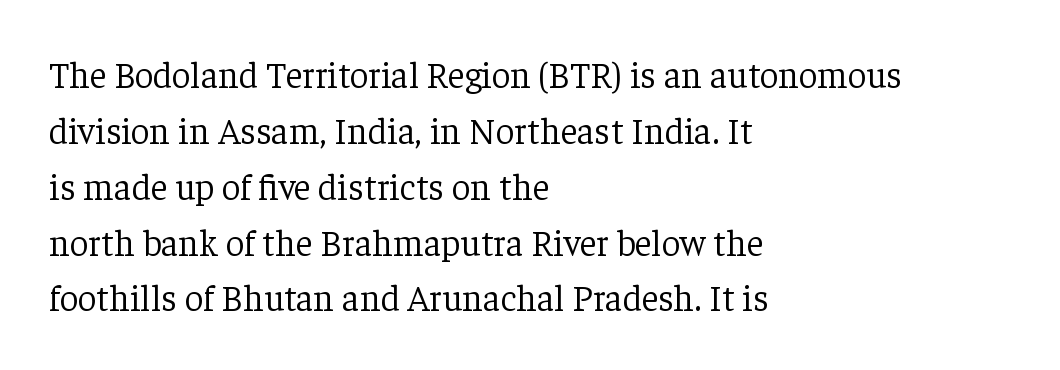
The font sits on the lighter half of the weight spectrum, regular included. The paragraph shown leans on its left margin. Do the letters lean? They stand straight. The rows are spaced the way most documents space them. Short note: letters normally spaced.
